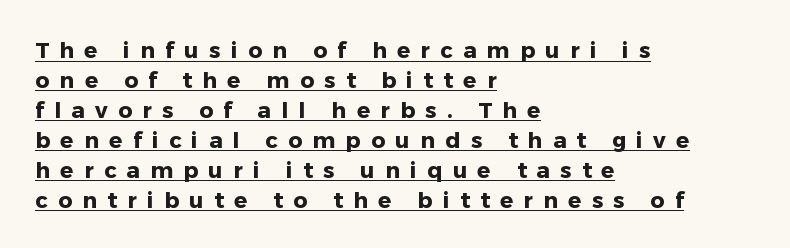
The image shows 22 px bold type, upright; set left-aligned, normal line spacing (1.36x), unusually wide letter spacing (+0.47 em), underlined.
